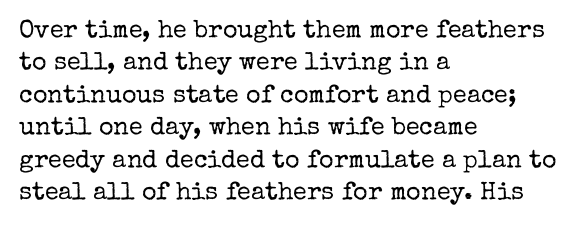
The words here are not underlined. Whoever set this chose a conventional vertical rhythm. Honestly, the letter spacing is just normal — you wouldn't notice it. Tall strokes in this sample are plumb rather than angled. Compared with a centered layout, this one pins lines to the left instead. The weight tops out at a normal text grade.
